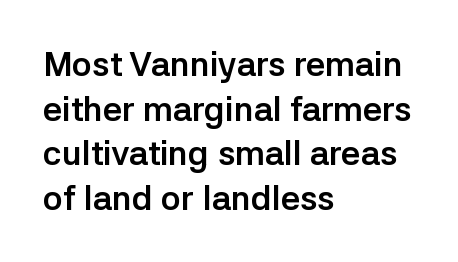
Q: Is the text bold? A: Yes.
Q: Is the text italic (slanted)? A: No, it is upright.
Q: Is the typeface a serif or a sans-serif typeface? A: Sans-serif.
Q: Is the text underlined? A: No.
Q: How is the paragraph aligned? A: Left-aligned.
Q: Is the spacing between letters normal or unusually wide? A: Normal.
Q: Is the spacing between lines tight, normal or loose? A: Normal.
Q: Width (condensed, normal, or wide)? A: Normal.
Q: Stroke contrast? A: Low.
Q: x-height? A: Medium.
Q: Monospaced? A: No.
